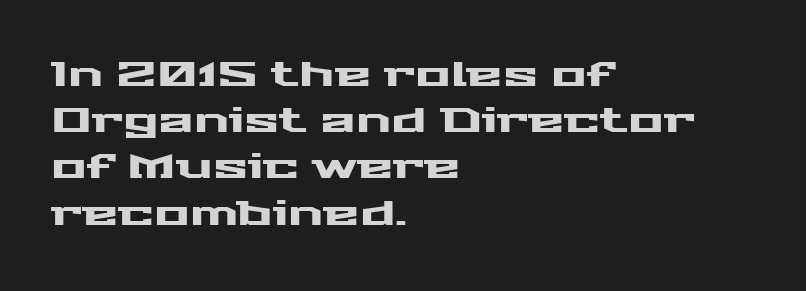
The image shows 33 px wide sans-serif type, upright; set left-aligned, normal line spacing (1.4x), normal letter spacing, not underlined; medium stroke contrast and a medium x-height.
